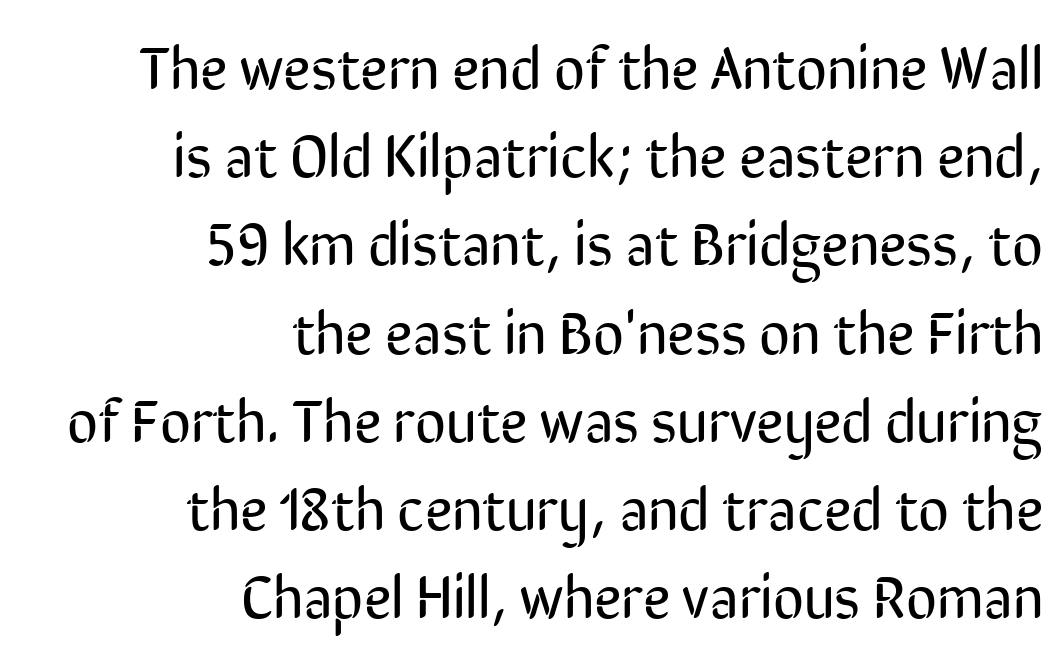
{"serif": "no", "italic": "no", "bold": "no", "weight": "regular", "width": "condensed", "stroke_contrast": "low", "x_height": "medium", "monospaced": "no", "underline": "no", "align": "right", "line_spacing": "normal", "line_spacing_ratio": 1.47, "letter_spacing": "normal", "letter_spacing_em": 0.0, "glyph_px": 60}
